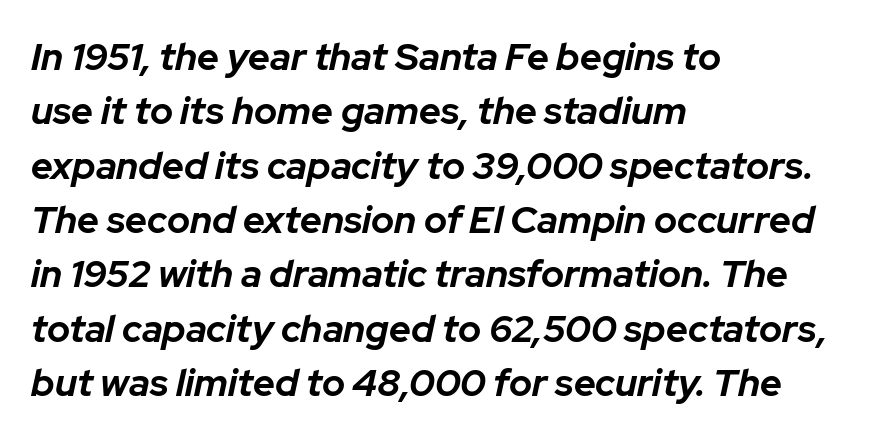
Q: Is the text bold? A: Yes.
Q: Is the text italic (slanted)? A: Yes, it leans right by about 12 degrees.
Q: Is the text underlined? A: No.
Q: How is the paragraph aligned? A: Left-aligned.
Q: Is the spacing between letters normal or unusually wide? A: Normal.
Q: Is the spacing between lines tight, normal or loose? A: Normal.
Q: Width (condensed, normal, or wide)? A: Normal.
Q: Stroke contrast? A: Low.
Q: x-height? A: Medium.
Q: Monospaced? A: No.
